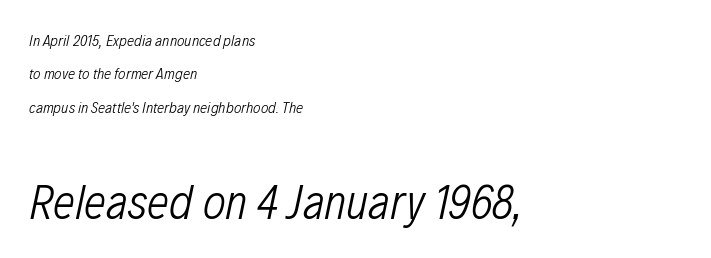
Q: Is the text bold? A: No.
Q: Is the text italic (slanted)? A: Yes, it leans right by about 12 degrees.
Q: Is the text underlined? A: No.
Q: How is the paragraph aligned? A: Left-aligned.
Q: Is the spacing between letters normal or unusually wide? A: Normal.
Q: Is the spacing between lines tight, normal or loose? A: Loose.
Q: Which block of text is set in a larger size, the first (top) or the second (bottom)? A: The second (bottom) one.
Q: Width (condensed, normal, or wide)? A: Condensed.
Q: Stroke contrast? A: Low.
Q: x-height? A: Medium.
Q: Monospaced? A: No.
